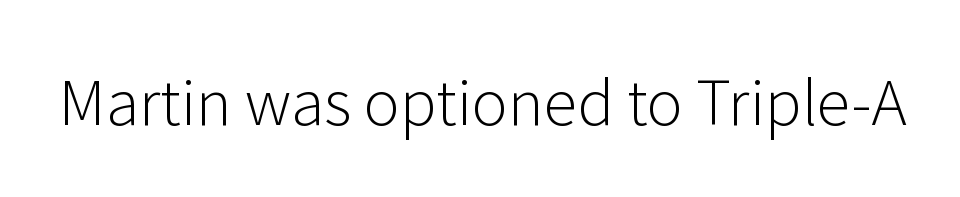
Q: Is the text bold? A: No.
Q: Is the text italic (slanted)? A: No, it is upright.
Q: Is the typeface a serif or a sans-serif typeface? A: Sans-serif.
Q: Is the text underlined? A: No.
Q: Is the spacing between letters normal or unusually wide? A: Normal.
Q: Width (condensed, normal, or wide)? A: Normal.
Q: Stroke contrast? A: Low.
Q: x-height? A: Medium.
Q: Monospaced? A: No.
